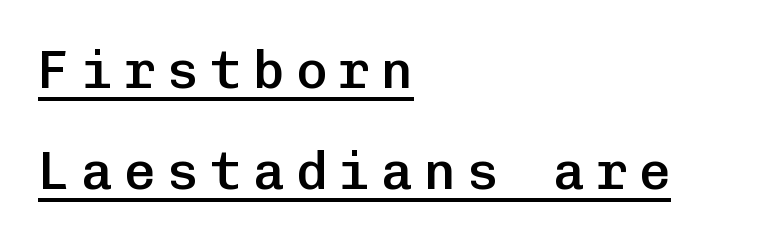
This is sans-serif lettering, the kind often seen on screens and signage. This is roman type, the default non-slanted kind. Students, observe: this is what heavily led, spacious text looks like. The line texture is sparse and dotted thanks to wide tracking. Caption: multi-line text, flush left, ragged right.
